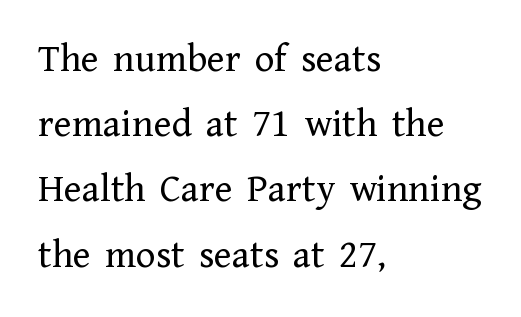
The image shows 41 px regular-weight serif type, upright; set left-aligned, normal line spacing (1.59x), normal letter spacing, not underlined; low stroke contrast and a medium x-height.
